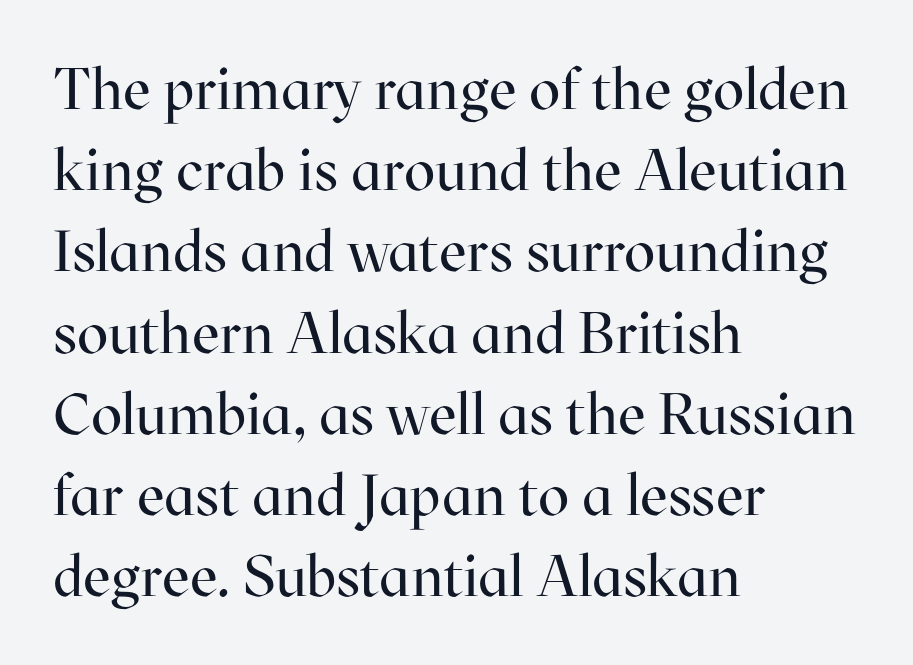
Honestly, the letter spacing is just normal — you wouldn't notice it. In terms of leading, this rendering sits right in the middle. The typesetter chose a ragged-right arrangement here. This rendering features lettering with no underline. Caption: face not bold, strokes unweighted. The rendering shows small feet on the letterforms — a serif design.
